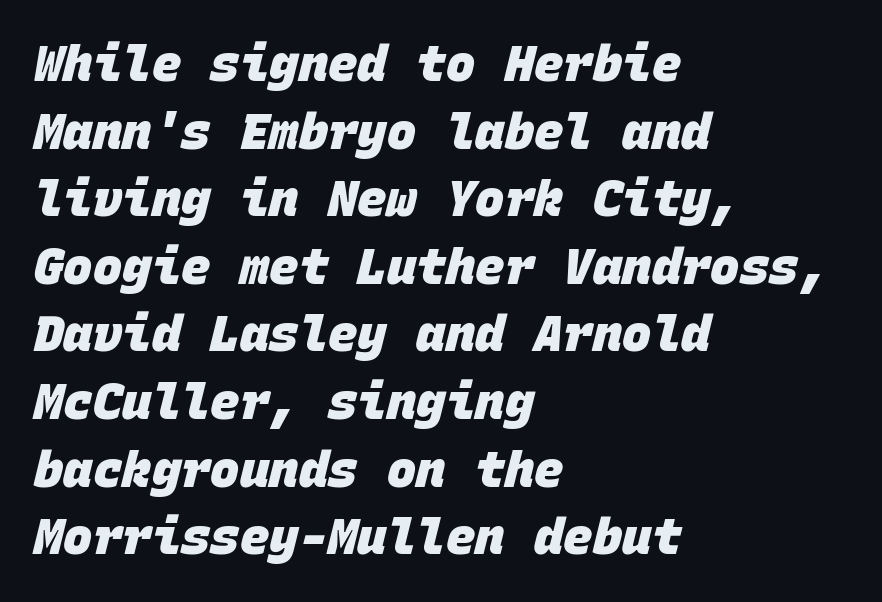
Look at the tracking — it's just the regular setting, nothing added. The designer went with a sans here, leaving each stem footless. Stroke thickness is high; the sample reads as a true bold. A typesetter would call this monospace, since all characters share one set width.
